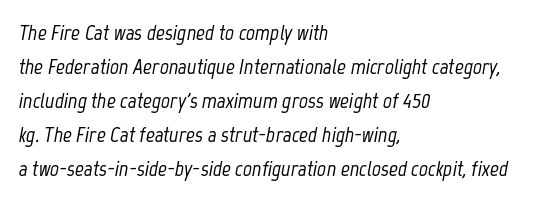
Q: Is the text italic (slanted)? A: Yes, it leans right by about 12 degrees.
Q: Is the text underlined? A: No.
Q: How is the paragraph aligned? A: Left-aligned.
Q: Is the spacing between letters normal or unusually wide? A: Normal.
Q: Is the spacing between lines tight, normal or loose? A: Normal.
